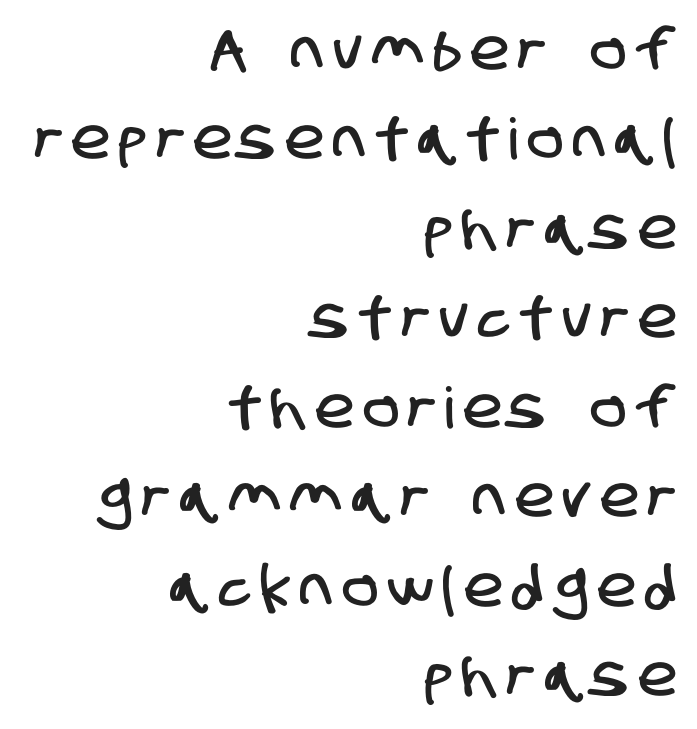
The letters advance in unequal steps, a hallmark of proportional type. The text block is weighted toward the right margin, trailing off unevenly leftward. The words here are not underlined. The text was rendered using a sans face with plain stroke endings.
